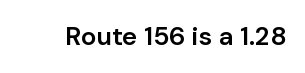
Ascenders rise straight up at ninety degrees. The typesetting leans somewhat heavy: a semibold. Observe the ordinary spacing: letters are neighbours, not strangers. Only glyphs here, with clear space below each row.
